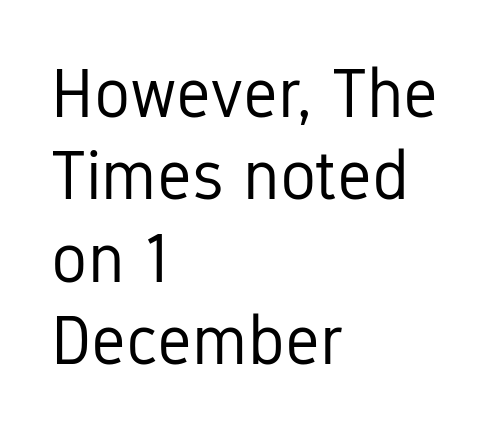
No extra tracking has been applied to these lines. The compositor pushed each line to the left boundary. Stroke thickness stays within the range of a standard reading face or lighter. This is roman type, the default non-slanted kind.
